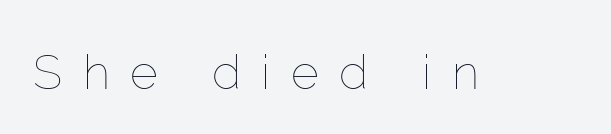
Rendered with straight, roman letterforms. Here the designer chose a conventional face with non-uniform glyph widths. Is this a heavy cut? Hardly; it is regular or lighter. The space beneath each line is pristine and unruled. Tracking value appears strongly positive — letters spread wide.
